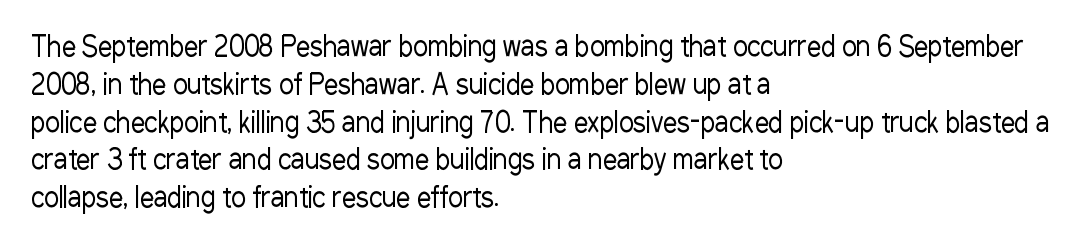
{"serif": "no", "italic": "no", "bold": "no", "weight": "regular", "width": "condensed", "stroke_contrast": "low", "x_height": "medium", "monospaced": "no", "underline": "no", "align": "left", "line_spacing": "normal", "line_spacing_ratio": 1.35, "letter_spacing": "normal", "letter_spacing_em": 0.0, "glyph_px": 28}
